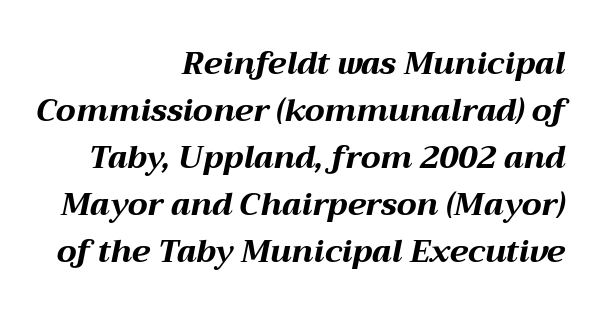
Q: Is the text bold? A: Yes.
Q: Is the text italic (slanted)? A: Yes, it leans right by about 12 degrees.
Q: Is the text underlined? A: No.
Q: How is the paragraph aligned? A: Right-aligned.
Q: Is the spacing between letters normal or unusually wide? A: Normal.
Q: Is the spacing between lines tight, normal or loose? A: Normal.
Q: Width (condensed, normal, or wide)? A: Wide.
Q: Stroke contrast? A: Medium.
Q: x-height? A: Medium.
Q: Monospaced? A: No.
